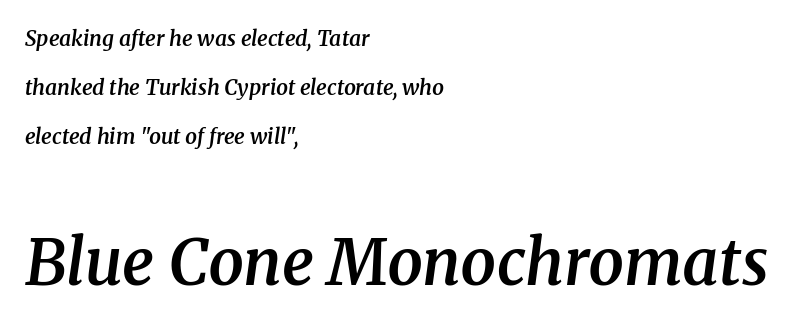
{"serif": "yes", "italic": "yes", "lean": "right", "slant_degrees": 8, "bold": "semi", "weight": "semibold", "width": "normal", "stroke_contrast": "medium", "x_height": "medium", "monospaced": "no", "underline": "no", "align": "left", "line_spacing": "loose", "line_spacing_ratio": 2.34, "letter_spacing": "normal", "letter_spacing_em": 0.0, "larger_block": "second", "size_ratio": 3.0, "glyph_px": 63}
